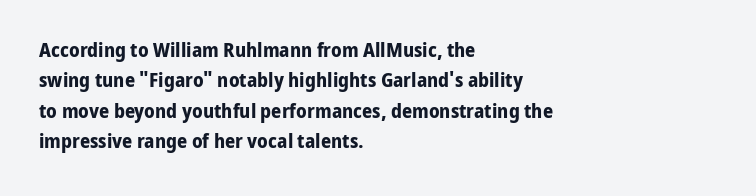
The image shows 20 px bold type, upright; set left-aligned, normal line spacing (1.52x), normal letter spacing, not underlined.
